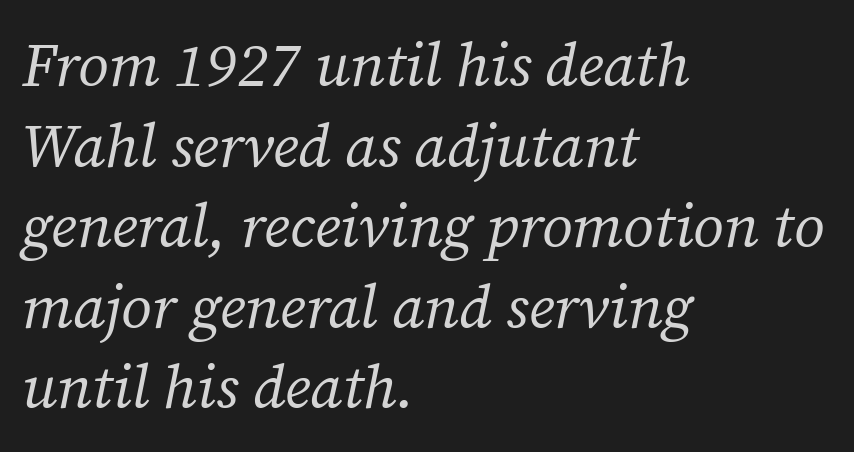
The leading is moderate, giving the passage an even texture. Is this a fixed-width face? No — the glyphs have proportional, varying widths. Serif or sans? Serif — the stroke terminals have little feet. Any mark beneath the type? The region is blank. The typography opts for an oblique posture over an upright one. Tracking here is standard; glyphs follow each other at the usual distance.
